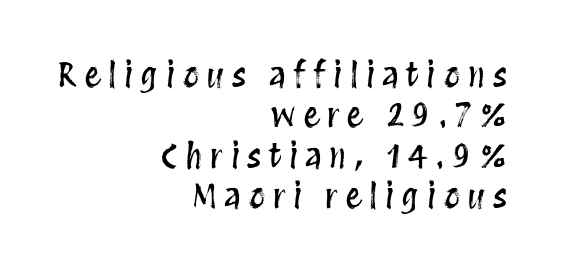
The image shows 33 px condensed type, upright; set right-aligned, line spacing 1.22x, unusually wide letter spacing (+0.23 em), not underlined; medium stroke contrast and a large x-height.
